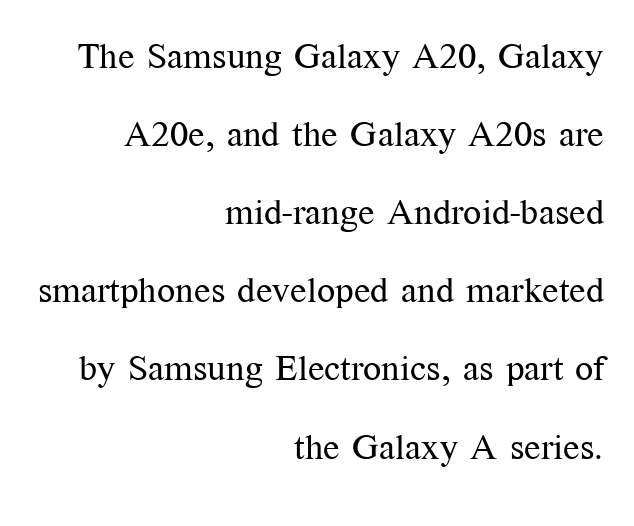
Short and long lines alike share a common ending point at right. Is there any slant? The stems are plumb. Is the letter spacing exaggerated? No — it looks like the ordinary default. Interline gaps are noticeably wide in this sample. The gap between lines stays unmarked. The letters advance in unequal steps, a hallmark of proportional type.
